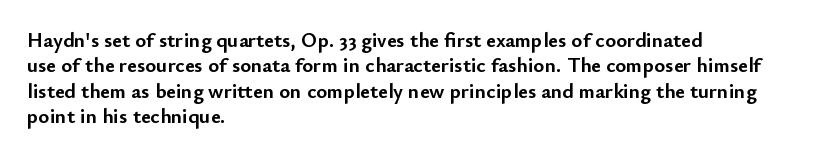
The gaps between neighbouring characters are ordinary and unremarkable. Heavy, bold letterforms. Posture: straight, roman, zero tilt. Caption: multi-line text, flush left, ragged right. Clear beneath every line of the passage.
